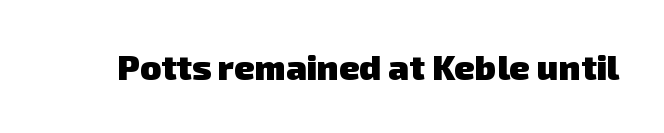
The image shows 35 px heavy sans-serif type; set normal letter spacing, not underlined; low stroke contrast and a medium x-height.
